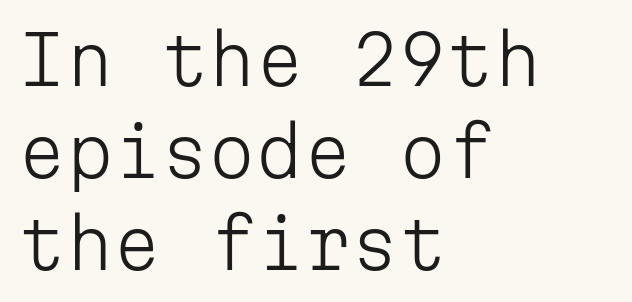
Q: Is the text bold? A: No.
Q: Is the text italic (slanted)? A: No, it is upright.
Q: Is the typeface a serif or a sans-serif typeface? A: Sans-serif.
Q: Is the text underlined? A: No.
Q: How is the paragraph aligned? A: Left-aligned.
Q: Is the spacing between letters normal or unusually wide? A: Normal.
Q: Is the spacing between lines tight, normal or loose? A: Normal.
Q: Width (condensed, normal, or wide)? A: Normal.
Q: Stroke contrast? A: Low.
Q: x-height? A: Medium.
Q: Monospaced? A: Yes.
